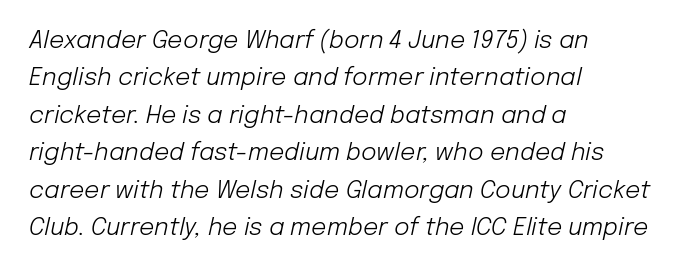
The image shows 24 px text type, italic (leaning right); set left-aligned, normal line spacing (1.56x), normal letter spacing, not underlined.
